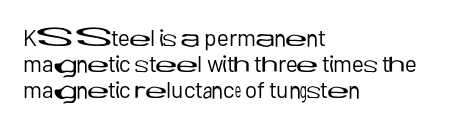
Q: Is the text bold? A: No.
Q: Is the text italic (slanted)? A: No, it is upright.
Q: Is the text underlined? A: No.
Q: How is the paragraph aligned? A: Left-aligned.
Q: Is the spacing between letters normal or unusually wide? A: Normal.
Q: Is the spacing between lines tight, normal or loose? A: Tight.
